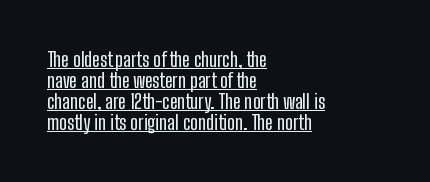
Q: Is the text italic (slanted)? A: No, it is upright.
Q: Is the text underlined? A: Yes.
Q: How is the paragraph aligned? A: Left-aligned.
Q: Is the spacing between letters normal or unusually wide? A: Normal.
Q: Is the spacing between lines tight, normal or loose? A: Tight.
